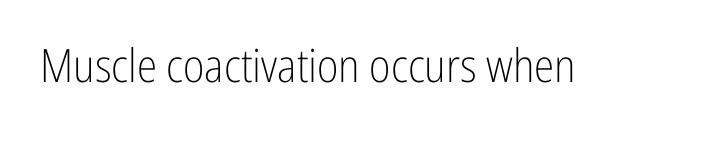
You can tell from the bare stems that sans-serif type was used. Stems here are at most as thick as an everyday book face. Italic: no, the glyphs are upright roman. Honestly, there is no underline to notice here at all.
